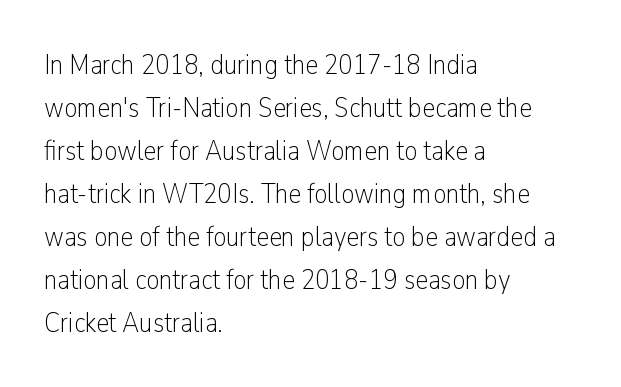
The image shows 29 px light, condensed sans-serif type, upright; set left-aligned, normal line spacing (1.48x), normal letter spacing, not underlined; low stroke contrast and a medium x-height.
